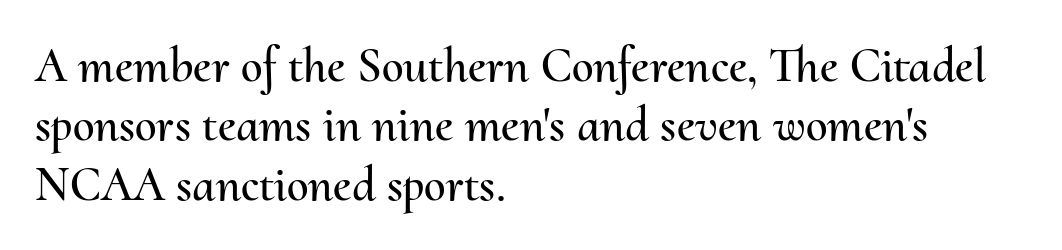
Nothing unusual about the tracking: characters are spaced as the font intends. Rule under the text: the space is simply empty. A typesetter would call this proportional, since set widths differ per character. Characters remain perfectly vertical along every line.
